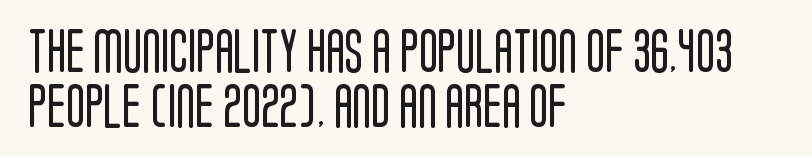
Only glyphs here, with clear space below each row. The font's upright variant was chosen for this text. A light-to-regular cut is what we see here. The rag falls on the right side of this text block.
